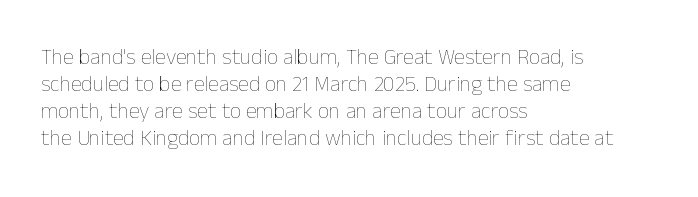
Beneath every word, the page is bare. The lettering holds an erect, upright posture throughout. Caption: face not bold, strokes unweighted. The gaps between neighbouring characters are ordinary and unremarkable.
